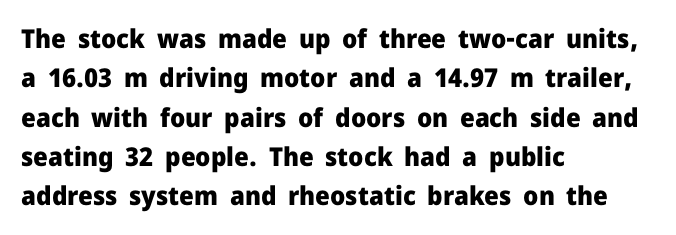
Typeset ragged right — the left edge is the straight one. The passage shown is not underscored anywhere. The lettering stays uniformly vertical, giving the passage a roman look. Short note: letters normally spaced.
